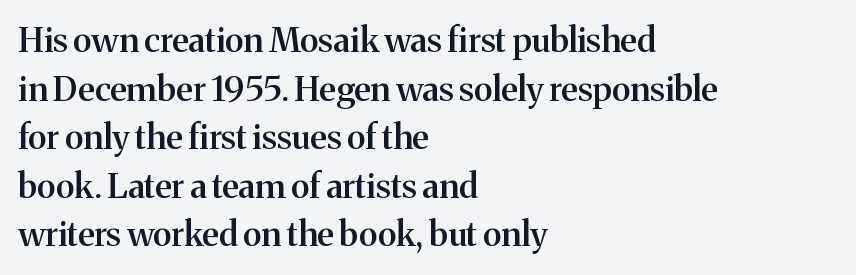
The image shows 34 px semibold serif type, upright; set left-aligned, normal line spacing (1.43x), normal letter spacing, not underlined; medium stroke contrast and a medium x-height.
